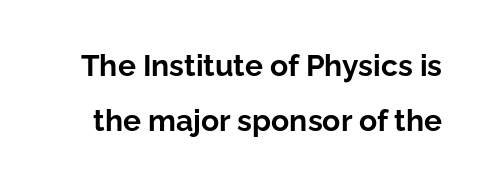
{"serif": "no", "italic": "no", "bold": "yes", "weight": "bold", "width": "normal", "stroke_contrast": "low", "x_height": "medium", "monospaced": "no", "underline": "no", "line_spacing_ratio": 1.82, "letter_spacing": "normal", "letter_spacing_em": 0.0, "glyph_px": 30}
